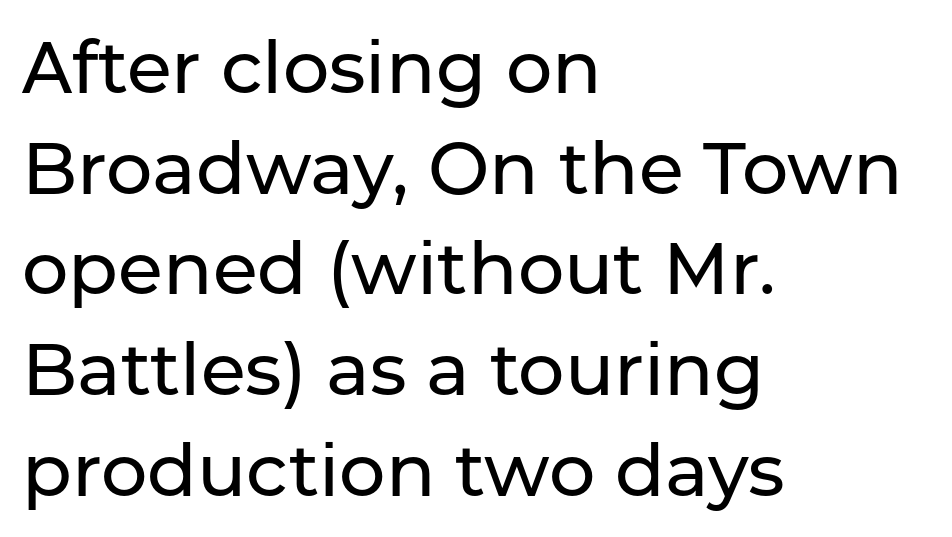
{"serif": "no", "italic": "no", "width": "normal", "stroke_contrast": "low", "x_height": "medium", "monospaced": "no", "underline": "no", "align": "left", "line_spacing": "normal", "line_spacing_ratio": 1.38, "letter_spacing": "normal", "letter_spacing_em": 0.0, "glyph_px": 73}
